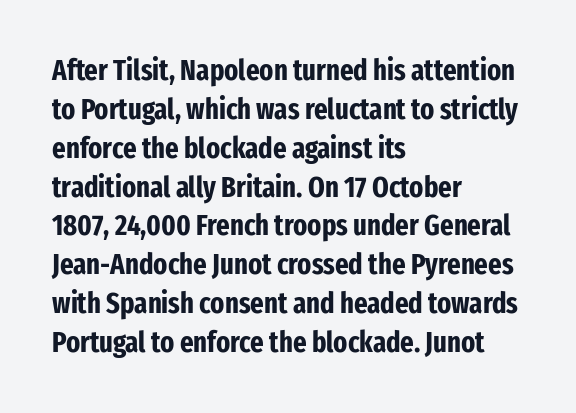
The image shows 29 px bold, condensed sans-serif type, upright; set left-aligned, normal line spacing (1.34x), normal letter spacing, not underlined; low stroke contrast and a medium x-height.
